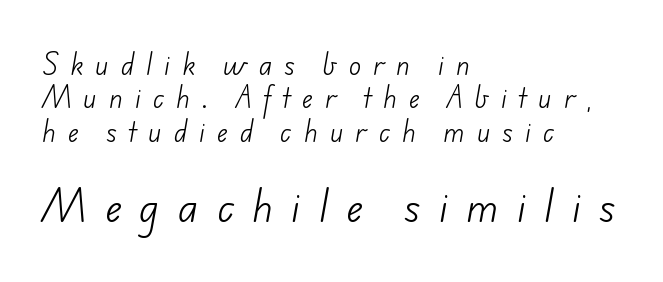
Q: Is the text bold? A: No.
Q: Is the typeface a serif or a sans-serif typeface? A: Sans-serif.
Q: Is the text underlined? A: No.
Q: How is the paragraph aligned? A: Left-aligned.
Q: Is the spacing between letters normal or unusually wide? A: Unusually wide.
Q: Is the spacing between lines tight, normal or loose? A: Normal.
Q: Which block of text is set in a larger size, the first (top) or the second (bottom)? A: The second (bottom) one.
Q: Width (condensed, normal, or wide)? A: Normal.
Q: Stroke contrast? A: Low.
Q: x-height? A: Small.
Q: Monospaced? A: No.
